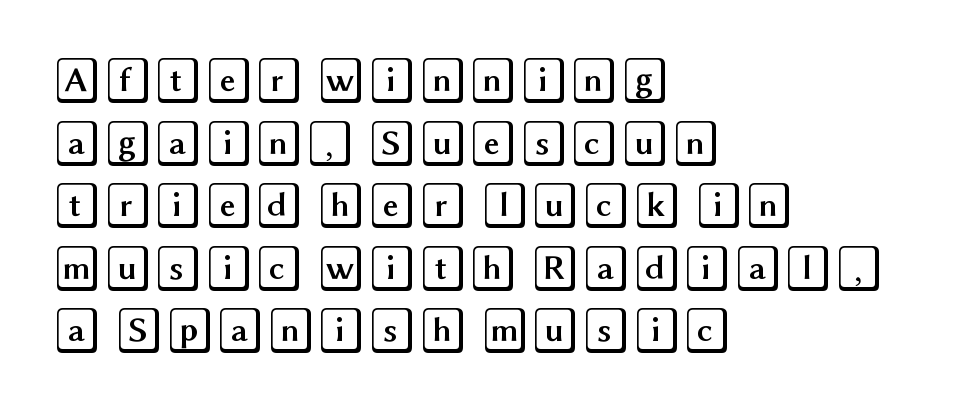
The image shows 46 px wide type, upright; set left-aligned, normal line spacing (1.36x), normal letter spacing, not underlined; a large x-height.
